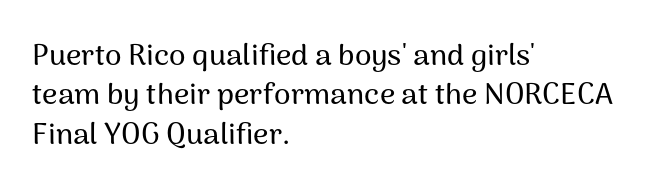
Lines of text with bare space underneath. Character widths vary here, with narrow letters taking less room than wide ones. These lines sit exactly where default settings would place them. Look at the tracking — it's just the regular setting, nothing added.
